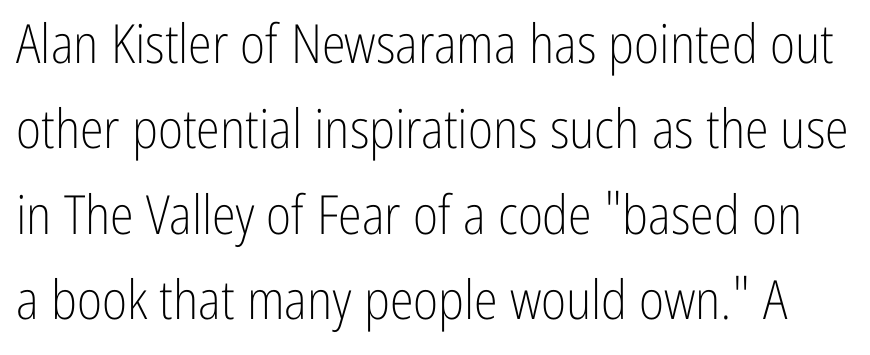
A clean baseline with only descenders dipping below it. A typesetter would call this zero additional tracking. One glance says typical: line gaps are just what's usual. When letters stand straight like this, we call the style roman or upright. The font sits on the lighter half of the weight spectrum, regular included.
